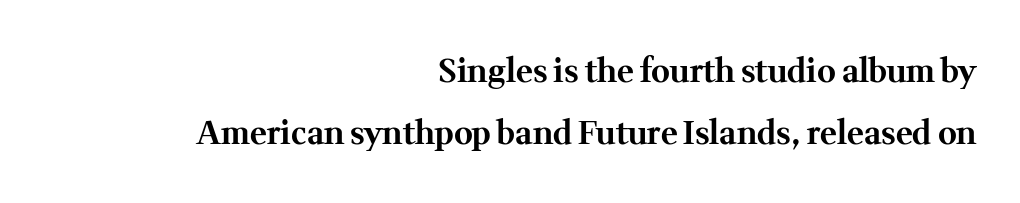
{"serif": "yes", "italic": "no", "bold": "yes", "weight": "bold", "width": "normal", "stroke_contrast": "medium", "x_height": "medium", "monospaced": "no", "underline": "no", "align": "right", "line_spacing": "loose", "line_spacing_ratio": 1.94, "letter_spacing": "normal", "letter_spacing_em": 0.0, "glyph_px": 32}
